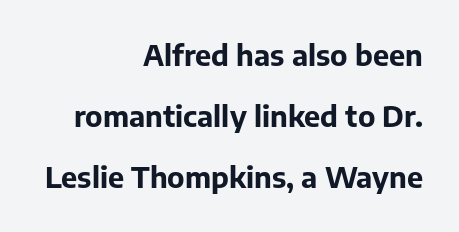
{"serif": "no", "italic": "no", "bold": "yes", "weight": "bold", "width": "normal", "stroke_contrast": "low", "x_height": "medium", "monospaced": "no", "underline": "no", "align": "right", "line_spacing": "loose", "line_spacing_ratio": 2.11, "letter_spacing": "normal", "letter_spacing_em": 0.0, "glyph_px": 29}
